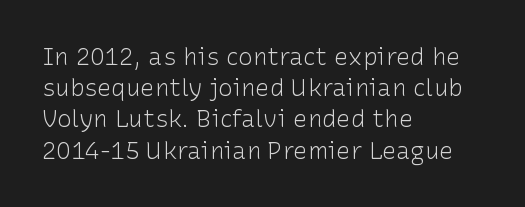
The image shows 24 px text type, upright; set left-aligned, normal line spacing (1.3x), normal letter spacing, not underlined.
